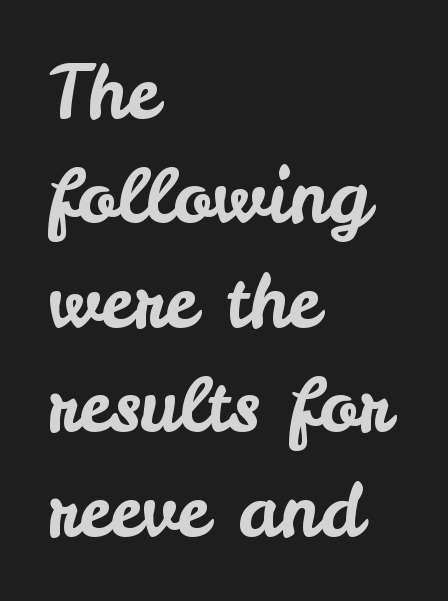
These lines are rendered in a variable-pitch font. Each row of text sits above clean, open space. The type is set solid horizontally, with unmodified tracking.
